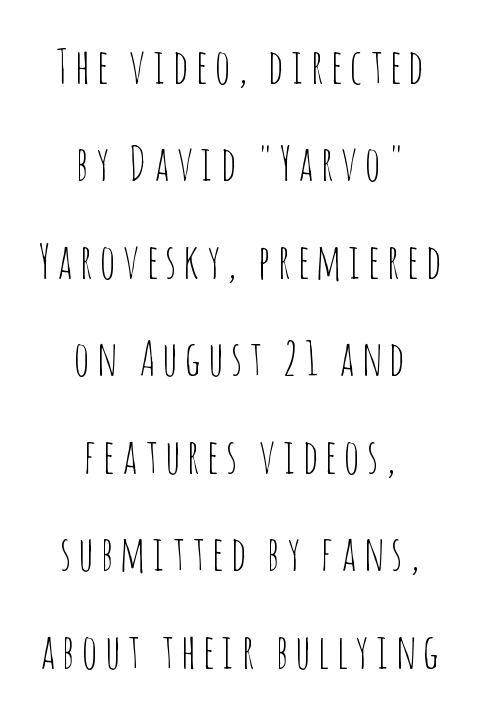
The image shows 48 px thin, condensed sans-serif type, upright; set centered, loose line spacing (2.03x), not underlined; low stroke contrast and a large x-height.
